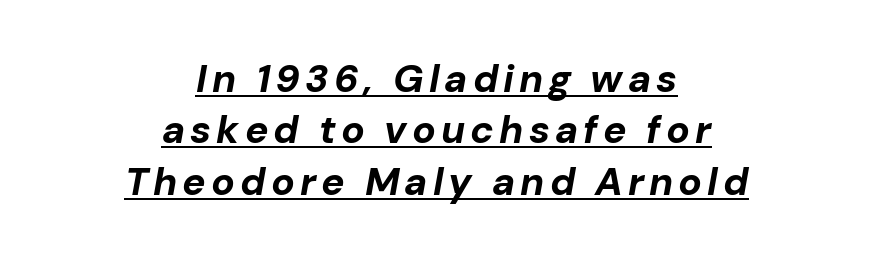
{"italic": "yes", "lean": "right", "slant_degrees": 10, "bold": "yes", "weight": "bold", "width": "normal", "stroke_contrast": "low", "x_height": "medium", "monospaced": "no", "underline": "yes", "align": "center", "line_spacing": "normal", "line_spacing_ratio": 1.32, "glyph_px": 39}
